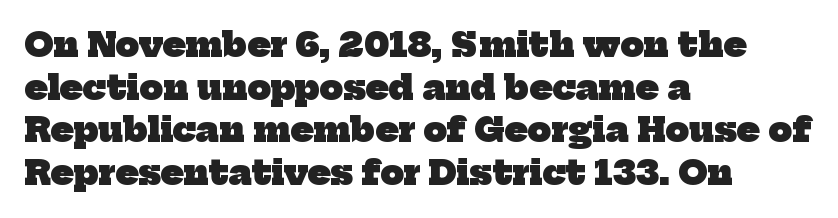
Q: Is the text bold? A: Yes.
Q: Is the typeface a serif or a sans-serif typeface? A: Serif.
Q: Is the text underlined? A: No.
Q: How is the paragraph aligned? A: Left-aligned.
Q: Is the spacing between letters normal or unusually wide? A: Normal.
Q: Is the spacing between lines tight, normal or loose? A: Normal.
Q: Width (condensed, normal, or wide)? A: Normal.
Q: Stroke contrast? A: Low.
Q: x-height? A: Medium.
Q: Monospaced? A: No.
